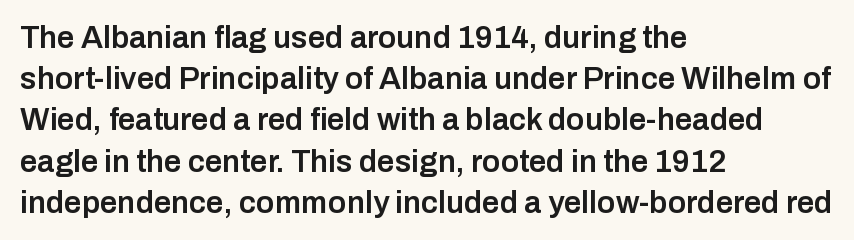
The image shows 31 px semibold sans-serif type, upright; set left-aligned, normal line spacing (1.33x), normal letter spacing, not underlined; low stroke contrast and a medium x-height.
